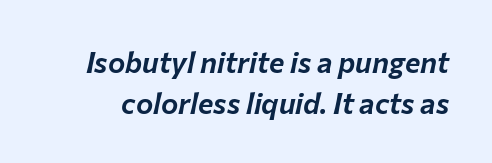
Check under the words: just untouched page. How would I describe the line gaps? Plain and ordinary. Honestly, the letter spacing is just normal — you wouldn't notice it. Do the characters align in a grid? No, the font is proportional. An italicized treatment has been applied to the whole sample.
